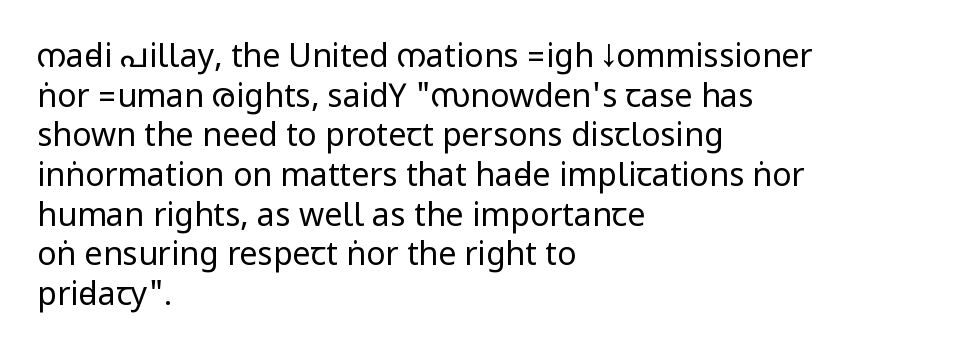
The image shows 32 px regular-weight, condensed sans-serif type, upright; set left-aligned, line spacing 1.24x, normal letter spacing, not underlined; low stroke contrast.
